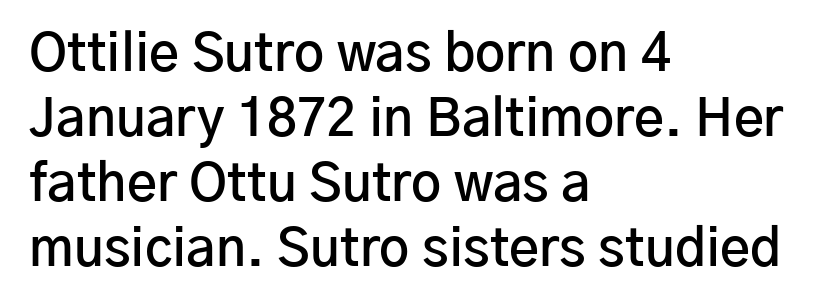
Visually the block forms a straight wall on the left and a jagged coastline on the right. Honestly, there is no underline to notice here at all. Unlike italic type, these characters show no tilt at all. Vertically, the passage feels balanced, rows spaced as you'd expect.
